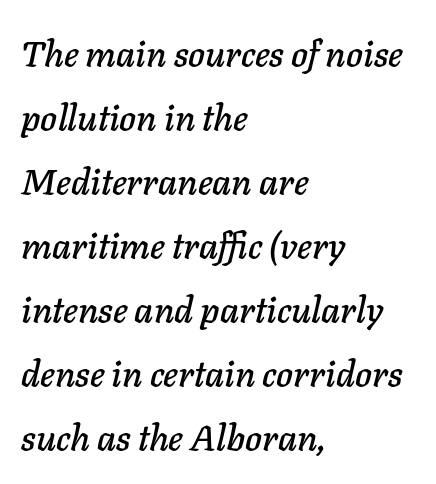
The strip under each line holds only bare page. The face used here has a pronounced slope to its letters. This rendering uses left alignment, leaving the right contour irregular. The rendering uses natural spacing where letterforms have individual widths. No extra tracking has been applied to these lines.
